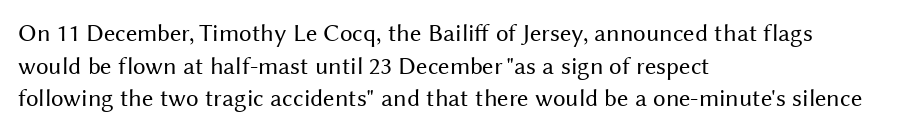
What's the leading like? Ordinary, nothing unusual. The passage shown has conventional tracking throughout. The typography opts for an upright posture over an oblique one. The passage is arranged the way most books set body copy — flush left.
